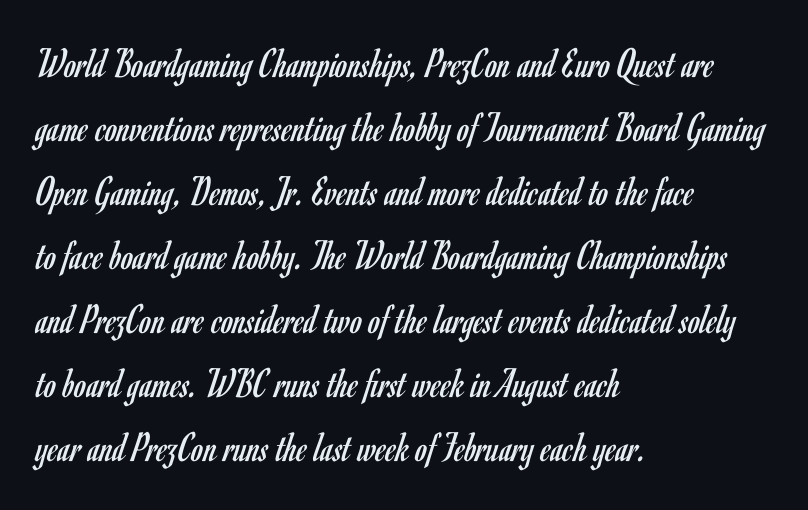
Q: Is the text bold? A: No.
Q: Is the text italic (slanted)? A: Yes.
Q: Is the typeface a serif or a sans-serif typeface? A: Sans-serif.
Q: Is the text underlined? A: No.
Q: How is the paragraph aligned? A: Left-aligned.
Q: Is the spacing between letters normal or unusually wide? A: Normal.
Q: Is the spacing between lines tight, normal or loose? A: Normal.
Q: Width (condensed, normal, or wide)? A: Condensed.
Q: Stroke contrast? A: Low.
Q: x-height? A: Small.
Q: Monospaced? A: No.
